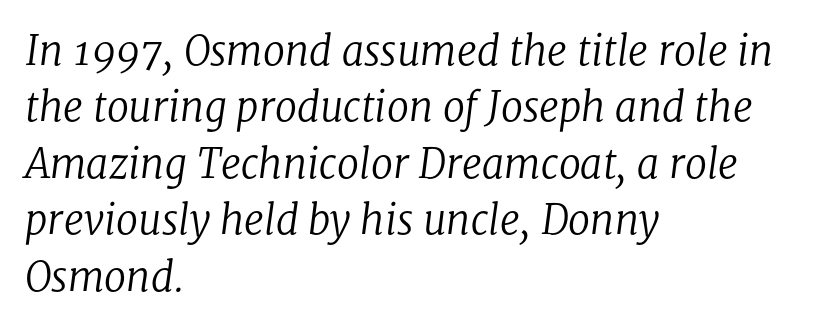
The image shows 40 px regular-weight serif type, italic (leaning right); set left-aligned, normal line spacing (1.41x), normal letter spacing, not underlined; low stroke contrast and a medium x-height.
